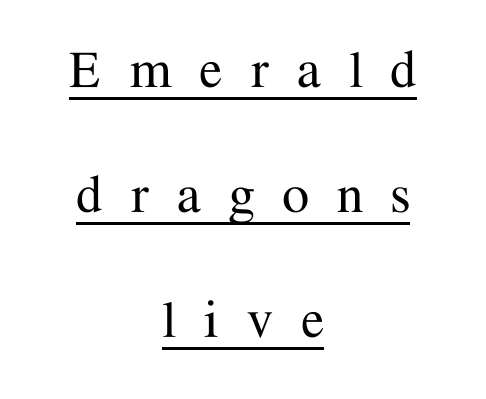
The image shows 61 px serif type, upright; set centered, loose line spacing (2.05x), unusually wide letter spacing (+0.47 em), underlined; medium stroke contrast and a medium x-height.
